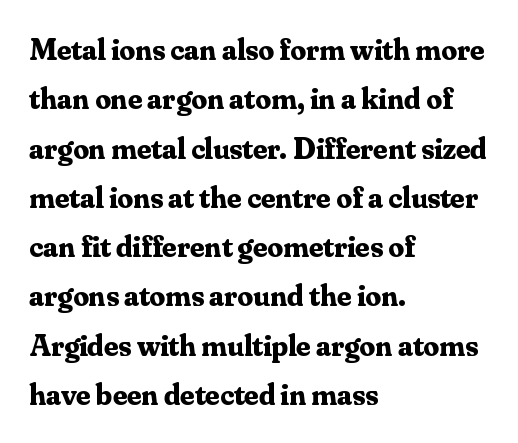
{"serif": "yes", "italic": "no", "bold": "yes", "weight": "bold", "width": "normal", "stroke_contrast": "medium", "x_height": "small", "monospaced": "no", "underline": "no", "align": "left", "line_spacing": "normal", "line_spacing_ratio": 1.59, "letter_spacing": "normal", "letter_spacing_em": 0.0, "glyph_px": 31}
